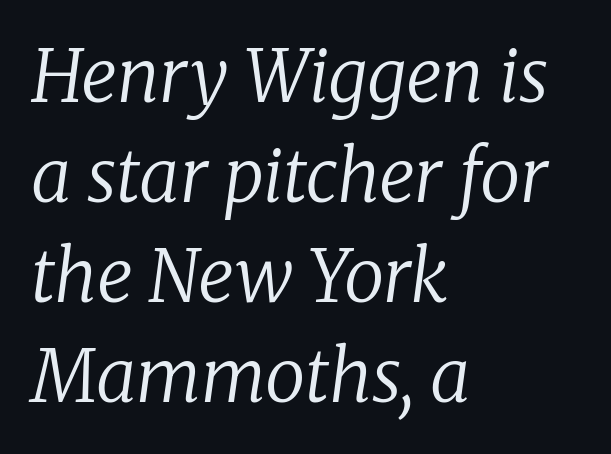
{"serif": "yes", "italic": "yes", "lean": "right", "slant_degrees": 8, "bold": "no", "weight": "regular", "width": "normal", "stroke_contrast": "low", "x_height": "medium", "monospaced": "no", "underline": "no", "align": "left", "line_spacing": "normal", "line_spacing_ratio": 1.39, "letter_spacing": "normal", "letter_spacing_em": 0.0, "glyph_px": 72}
